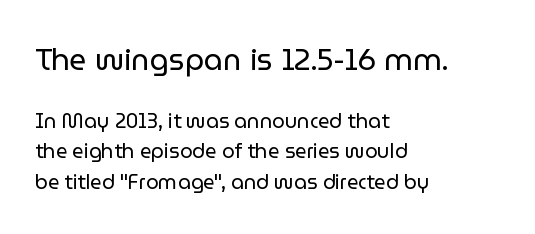
Q: Is the text bold? A: No.
Q: Is the text italic (slanted)? A: No, it is upright.
Q: Is the typeface a serif or a sans-serif typeface? A: Sans-serif.
Q: Is the text underlined? A: No.
Q: How is the paragraph aligned? A: Left-aligned.
Q: Is the spacing between letters normal or unusually wide? A: Normal.
Q: Is the spacing between lines tight, normal or loose? A: Normal.
Q: Which block of text is set in a larger size, the first (top) or the second (bottom)? A: The first (top) one.
Q: Width (condensed, normal, or wide)? A: Normal.
Q: Stroke contrast? A: Low.
Q: x-height? A: Medium.
Q: Monospaced? A: No.
